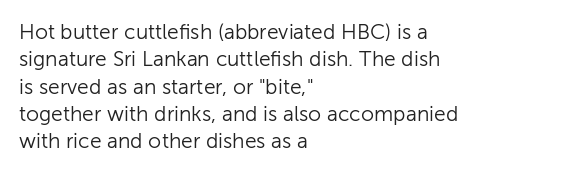
Reading down the block, your eye returns to a fixed left position each line. The weight tops out at a normal text grade. Interline gaps are of average width in this sample. The letters sit at their default tracking, neither squeezed nor spread.
